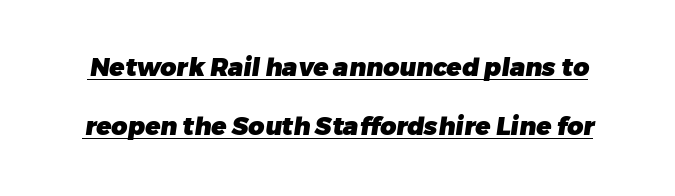
{"bold": "yes", "underline": "yes", "line_spacing": "loose", "line_spacing_ratio": 2.37, "letter_spacing": "normal", "letter_spacing_em": 0.0, "glyph_px": 25}
